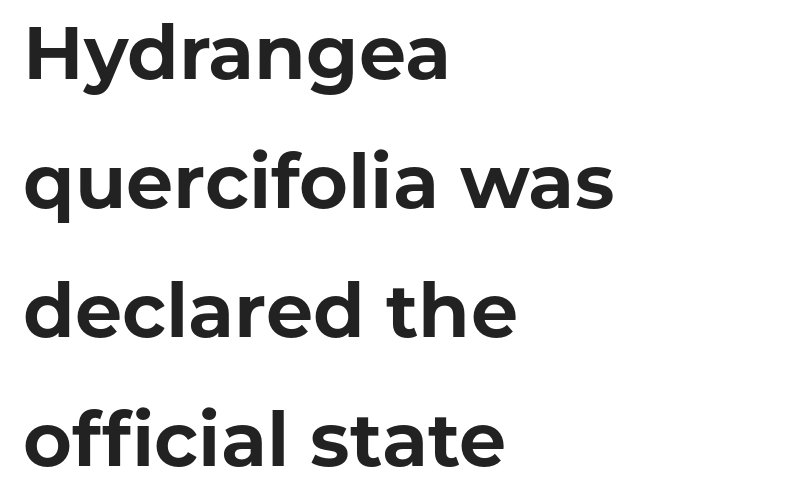
Q: Is the text bold? A: Yes.
Q: Is the text italic (slanted)? A: No, it is upright.
Q: Is the typeface a serif or a sans-serif typeface? A: Sans-serif.
Q: Is the text underlined? A: No.
Q: How is the paragraph aligned? A: Left-aligned.
Q: Is the spacing between letters normal or unusually wide? A: Normal.
Q: Width (condensed, normal, or wide)? A: Normal.
Q: Stroke contrast? A: Low.
Q: x-height? A: Medium.
Q: Monospaced? A: No.
